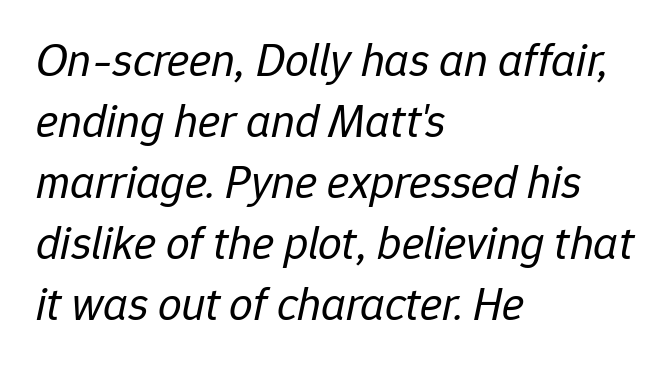
The image shows 47 px regular-weight type, italic (leaning right); set left-aligned, normal line spacing (1.3x), normal letter spacing, not underlined; low stroke contrast and a medium x-height.
